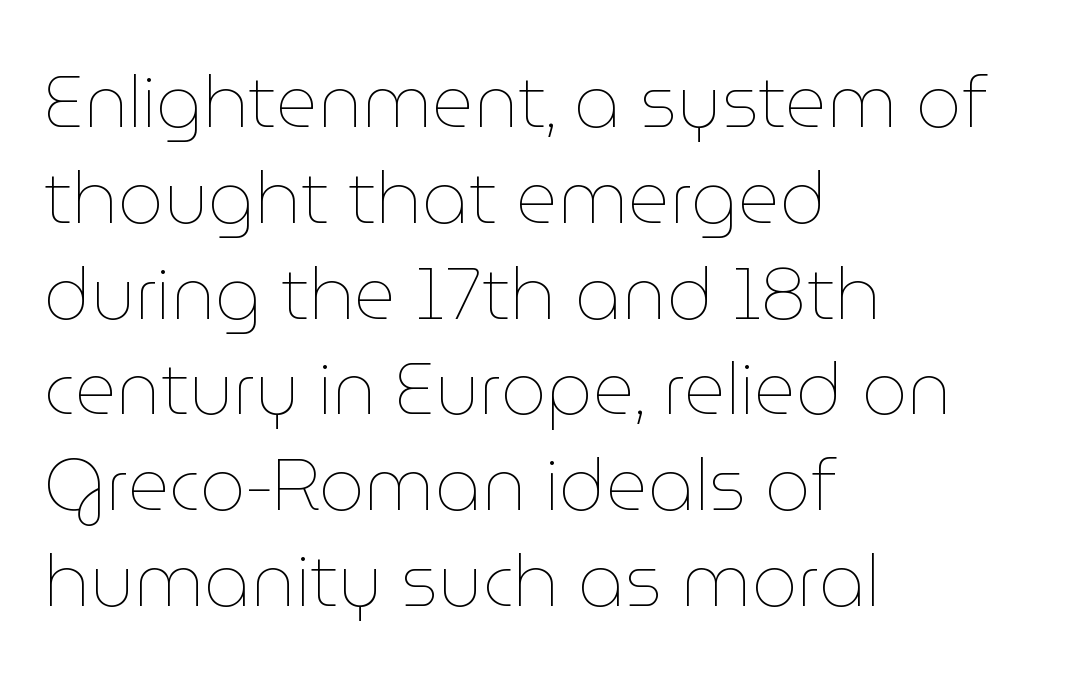
{"italic": "no", "bold": "no", "weight": "thin", "width": "normal", "stroke_contrast": "low", "x_height": "medium", "monospaced": "no", "underline": "no", "align": "left", "line_spacing": "normal", "line_spacing_ratio": 1.33, "letter_spacing": "normal", "letter_spacing_em": 0.0, "glyph_px": 72}
